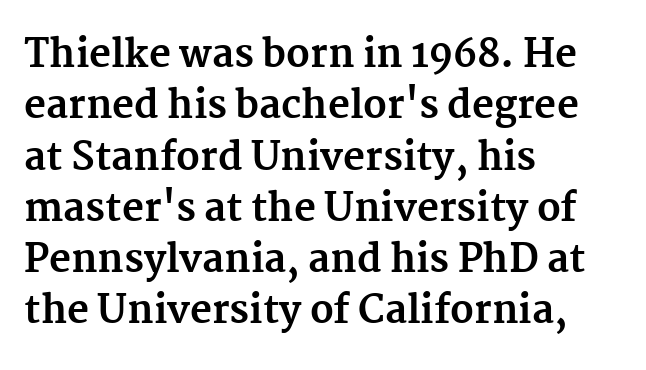
Heavy, bold letterforms. Leading matches the norm, producing a regular column. The strip under each line holds only bare page. Classification — serif. Standard letterfit; no display-style spreading of the glyphs. Note the varied advance widths — an 'i' is clearly narrower than an 'm'.
